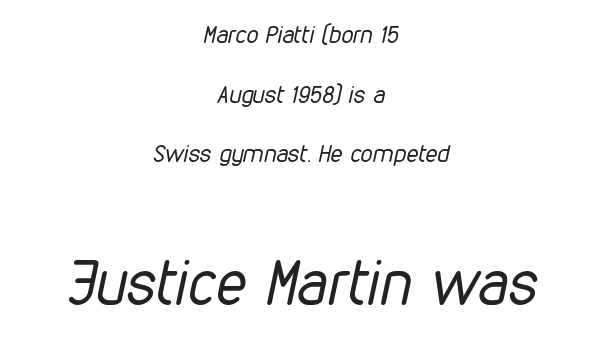
The image shows 61 px regular-weight, condensed type, italic (leaning right); set centered, loose line spacing (2.48x), normal letter spacing, not underlined; the second (bottom) block is 2.54x larger; low stroke contrast and a medium x-height.
